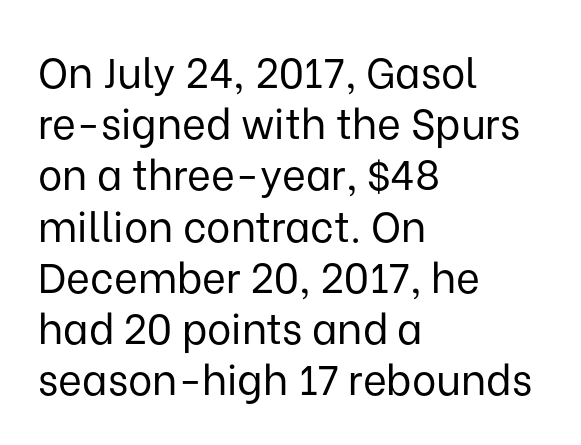
Q: Is the text bold? A: No.
Q: Is the text italic (slanted)? A: No, it is upright.
Q: Is the typeface a serif or a sans-serif typeface? A: Sans-serif.
Q: Is the text underlined? A: No.
Q: How is the paragraph aligned? A: Left-aligned.
Q: Is the spacing between letters normal or unusually wide? A: Normal.
Q: Is the spacing between lines tight, normal or loose? A: Normal.
Q: Width (condensed, normal, or wide)? A: Normal.
Q: Stroke contrast? A: Low.
Q: x-height? A: Medium.
Q: Monospaced? A: No.
